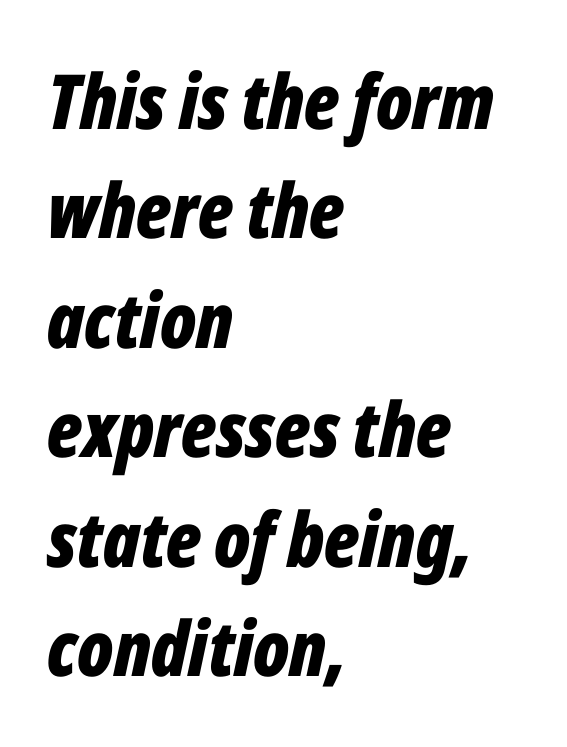
Q: Is the text bold? A: Yes.
Q: Is the text italic (slanted)? A: Yes, it leans right by about 12 degrees.
Q: Is the text underlined? A: No.
Q: How is the paragraph aligned? A: Left-aligned.
Q: Is the spacing between letters normal or unusually wide? A: Normal.
Q: Is the spacing between lines tight, normal or loose? A: Normal.
Q: Width (condensed, normal, or wide)? A: Condensed.
Q: Stroke contrast? A: Low.
Q: x-height? A: Medium.
Q: Monospaced? A: No.
